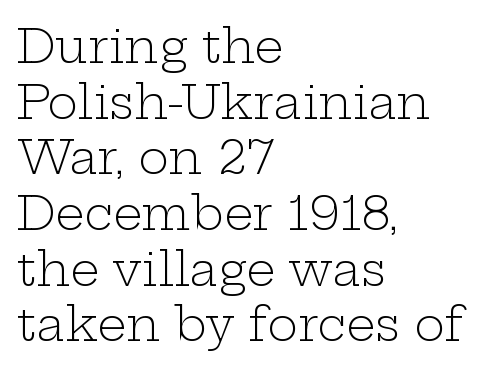
{"serif": "yes", "italic": "no", "bold": "no", "weight": "light", "width": "wide", "stroke_contrast": "low", "x_height": "medium", "monospaced": "no", "underline": "no", "align": "left", "line_spacing_ratio": 1.21, "letter_spacing": "normal", "letter_spacing_em": 0.0, "glyph_px": 46}
